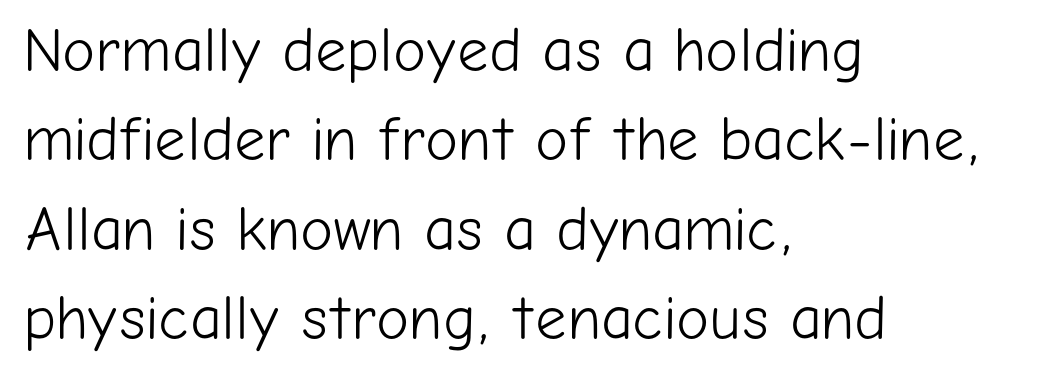
{"serif": "no", "italic": "no", "bold": "no", "weight": "light", "width": "normal", "stroke_contrast": "low", "x_height": "medium", "monospaced": "no", "underline": "no", "align": "left", "line_spacing": "normal", "line_spacing_ratio": 1.44, "letter_spacing": "normal", "letter_spacing_em": 0.0, "glyph_px": 62}
